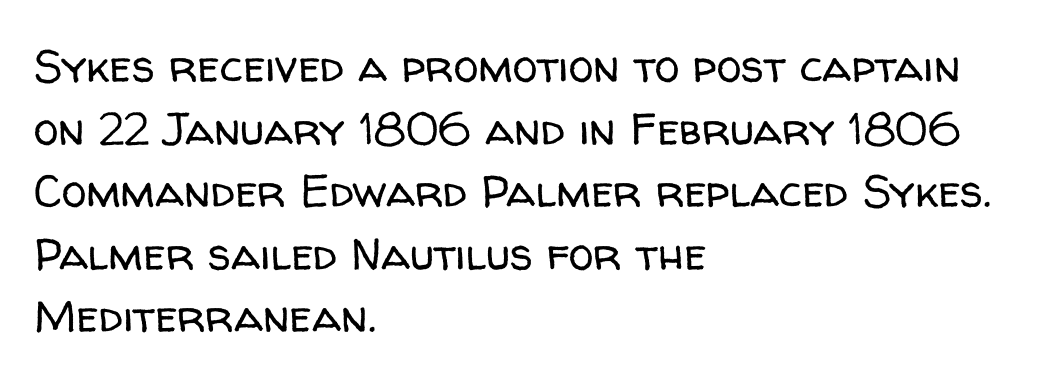
If you drew a line through each stem, it would be perfectly vertical. The tracking reads as untouched default to a designer's eye. Each stroke keeps to a modest, everyday thickness or less. The rendering uses natural spacing where letterforms have individual widths. The glyphs in this specimen are sans serif.
